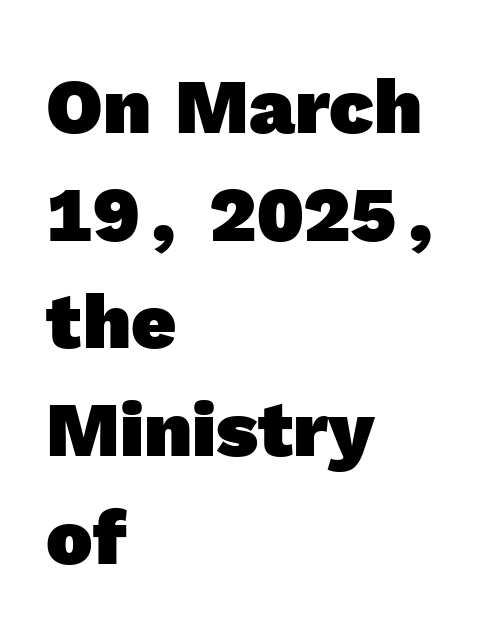
Q: Is the text bold? A: Yes.
Q: Is the typeface a serif or a sans-serif typeface? A: Sans-serif.
Q: Is the text underlined? A: No.
Q: How is the paragraph aligned? A: Left-aligned.
Q: Is the spacing between letters normal or unusually wide? A: Normal.
Q: Is the spacing between lines tight, normal or loose? A: Normal.
Q: Width (condensed, normal, or wide)? A: Normal.
Q: x-height? A: Medium.
Q: Monospaced? A: No.
